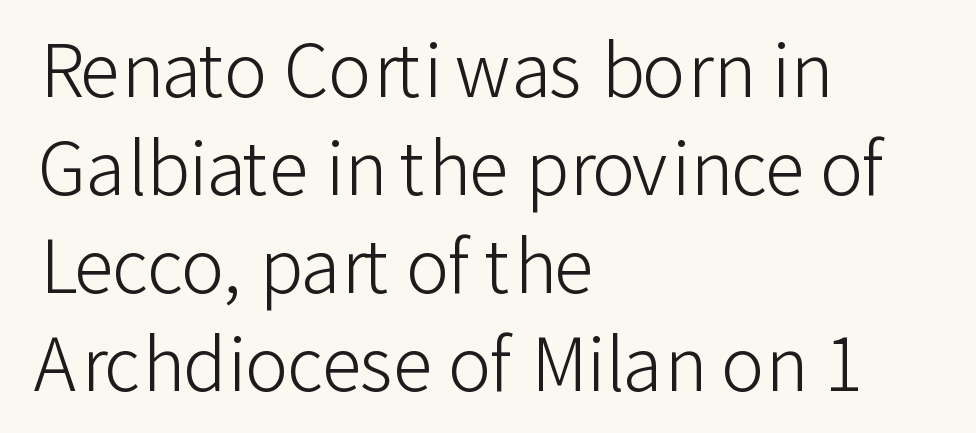
The image shows 72 px light sans-serif type, upright; set left-aligned, normal line spacing (1.36x), normal letter spacing, not underlined; low stroke contrast and a medium x-height.
